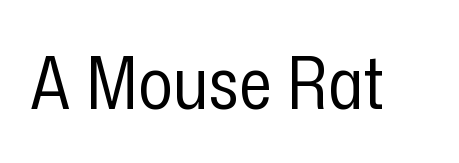
The image shows 72 px regular-weight, condensed sans-serif type, upright; set normal letter spacing, not underlined; low stroke contrast and a medium x-height.
